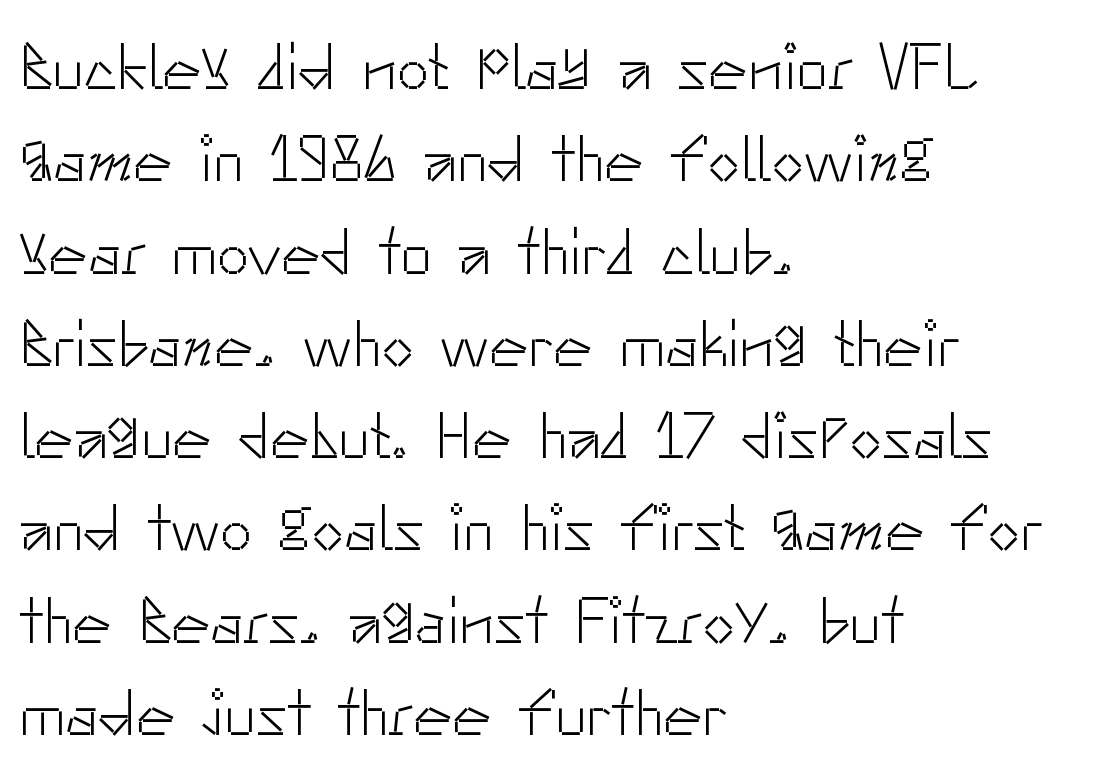
The face used here is a sans, in the tradition of grotesques and geometrics. Style check: upright. Teacher's note: observe the even left margin — that is flush-left alignment. Leading: standard. Heaviness? Minimal to ordinary, like unemphasized prose. Default kerning and tracking; the words read as compact shapes.
